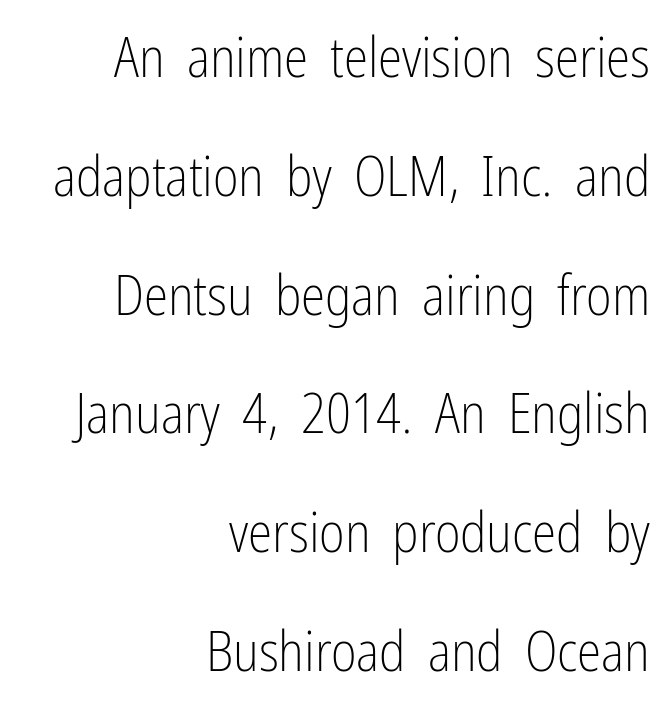
{"serif": "no", "italic": "no", "bold": "no", "weight": "light", "width": "condensed", "stroke_contrast": "low", "x_height": "medium", "monospaced": "no", "underline": "no", "align": "right", "line_spacing": "loose", "line_spacing_ratio": 2.16, "letter_spacing": "normal", "letter_spacing_em": 0.0, "glyph_px": 55}
